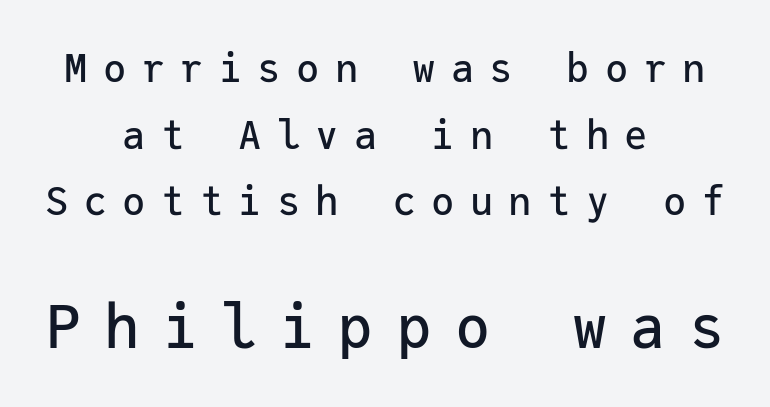
The typography opts for an upright posture over an oblique one. The foot of each line stays bare and open. These lines are composed in type without serifs. Type size steps up from the first block to the second. Note the uniform advance width — an 'i' takes as much space as an 'm'. Visually the block forms a symmetrical silhouette, jagged on both flanks.
